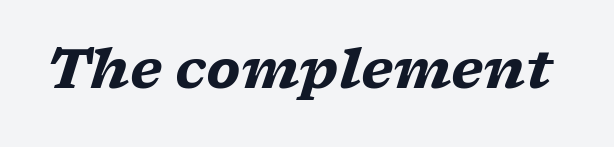
Q: Is the text bold? A: Yes.
Q: Is the text italic (slanted)? A: Yes, it leans right by about 17 degrees.
Q: Is the typeface a serif or a sans-serif typeface? A: Serif.
Q: Is the text underlined? A: No.
Q: Is the spacing between letters normal or unusually wide? A: Normal.
Q: Width (condensed, normal, or wide)? A: Wide.
Q: Stroke contrast? A: Low.
Q: x-height? A: Medium.
Q: Monospaced? A: No.
